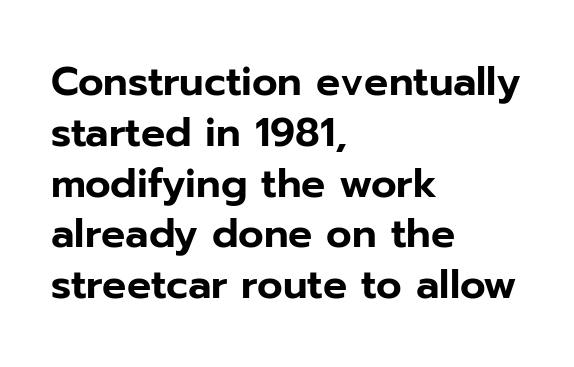
The image shows 40 px sans-serif type, upright; set left-aligned, normal line spacing (1.27x), normal letter spacing, not underlined; low stroke contrast and a medium x-height.
